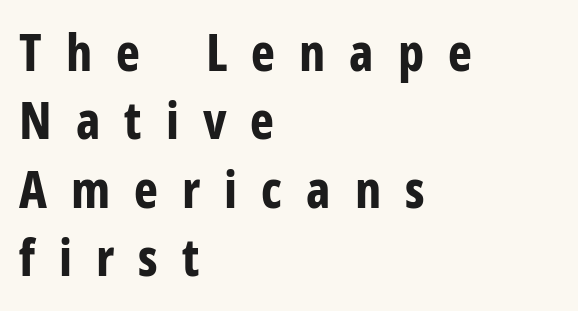
The gaps between neighbouring characters are conspicuously large. Look at the bottom of the vertical strokes: they stop flat, with no serifs. What's the leading like? Ordinary, nothing unusual. Nobody drew a line under any word here. The letters stand upright; this is a roman face. Compared with a centered layout, this one pins lines to the left instead.
